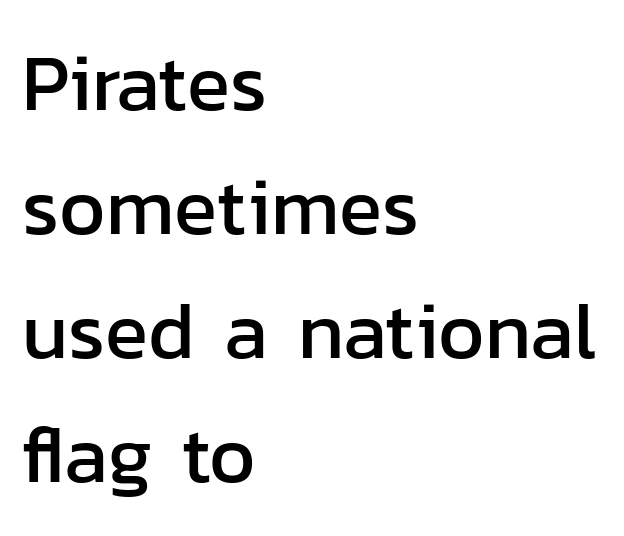
Q: Is the text italic (slanted)? A: No, it is upright.
Q: Is the typeface a serif or a sans-serif typeface? A: Sans-serif.
Q: Is the text underlined? A: No.
Q: How is the paragraph aligned? A: Left-aligned.
Q: Is the spacing between letters normal or unusually wide? A: Normal.
Q: Is the spacing between lines tight, normal or loose? A: Normal.
Q: Width (condensed, normal, or wide)? A: Normal.
Q: Stroke contrast? A: Low.
Q: x-height? A: Medium.
Q: Monospaced? A: No.
